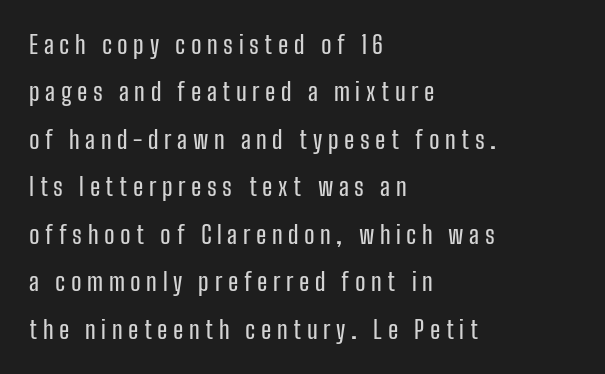
The type is letterspaced generously, with wide tracking. This rendering uses left alignment, leaving the right contour irregular. The lettering stays uniformly vertical, giving the passage a roman look. Interline gaps are noticeably wide in this sample. Letters rest on an invisible, unmarked baseline.
